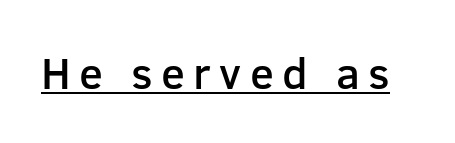
Q: Is the text bold? A: Semi-bold.
Q: Is the text italic (slanted)? A: No, it is upright.
Q: Is the typeface a serif or a sans-serif typeface? A: Sans-serif.
Q: Is the text underlined? A: Yes.
Q: Width (condensed, normal, or wide)? A: Normal.
Q: Stroke contrast? A: Low.
Q: x-height? A: Medium.
Q: Monospaced? A: No.
